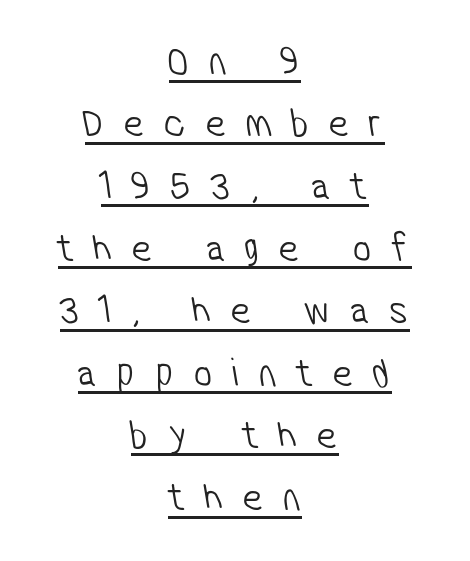
The image shows 41 px light, condensed sans-serif type; set centered, normal line spacing (1.52x), unusually wide letter spacing (+0.48 em), underlined; low stroke contrast and a medium x-height.
